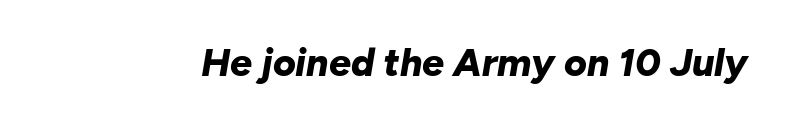
Spacing between characters is what you'd get straight out of the box. Bold? Absolutely — the strokes are thick and heavy. Varying glyph widths throughout — classic text-font behaviour. Rendered with sloped, italic letterforms. The passage shown is not underscored anywhere.
